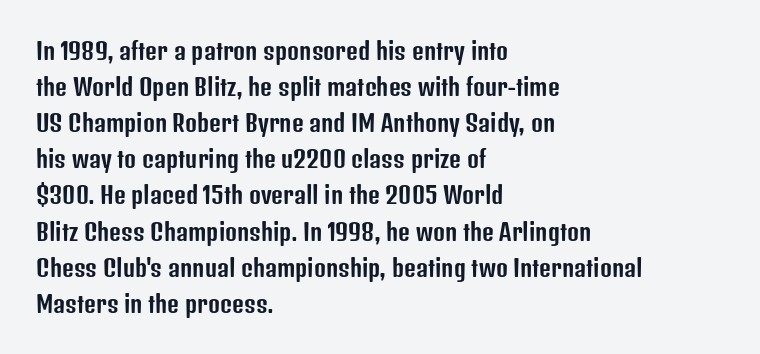
{"italic": "no", "underline": "no", "align": "left", "line_spacing": "normal", "line_spacing_ratio": 1.57, "letter_spacing": "normal", "letter_spacing_em": 0.0, "glyph_px": 23}
